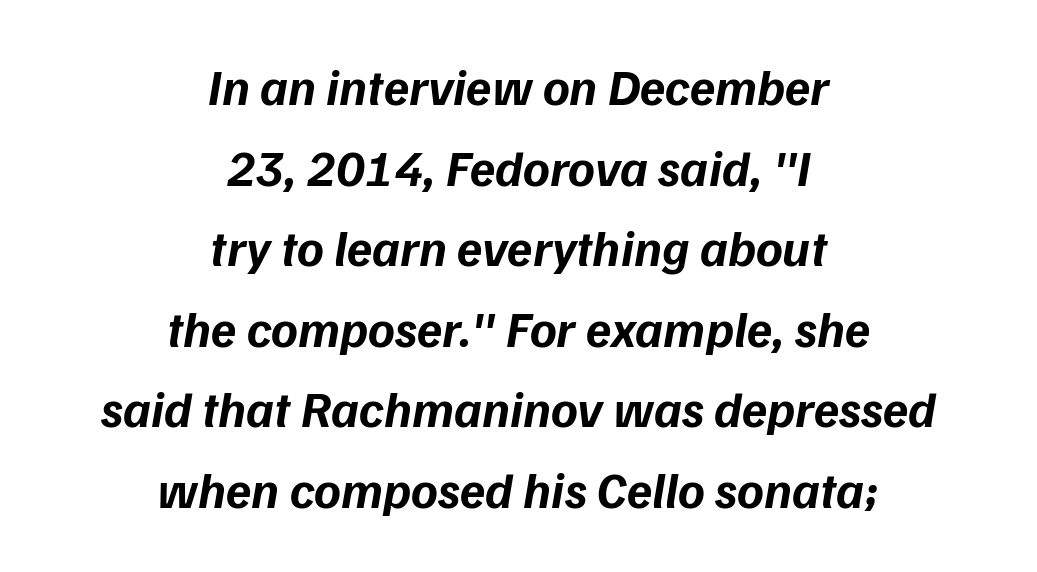
The image shows 51 px bold type, italic (leaning right); set centered, normal line spacing (1.58x), normal letter spacing, not underlined; low stroke contrast and a medium x-height.
